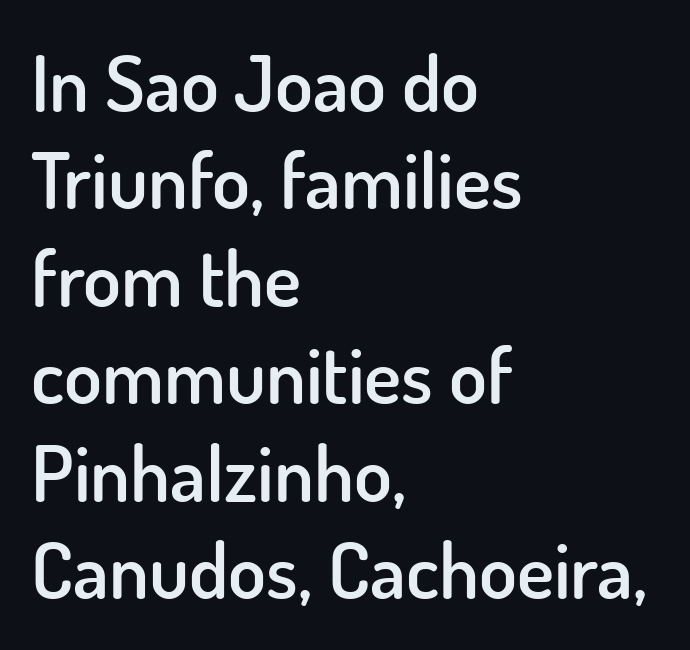
The image shows 78 px semibold sans-serif type, upright; set left-aligned, normal line spacing (1.25x), normal letter spacing, not underlined; low stroke contrast and a small x-height.
